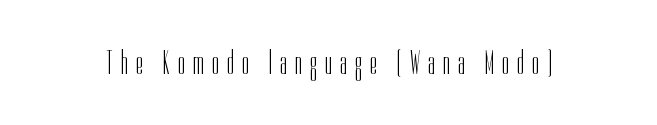
The image shows 34 px light, condensed sans-serif type, upright; set unusually wide letter spacing (+0.25 em), not underlined; low stroke contrast and a medium x-height.
